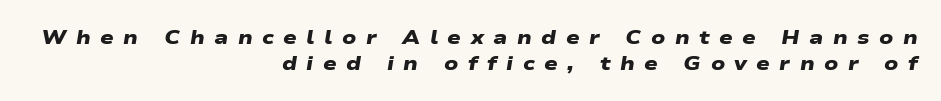
{"bold": "yes", "underline": "no", "align": "right", "line_spacing": "normal", "line_spacing_ratio": 1.28, "letter_spacing": "wide", "letter_spacing_em": 0.47, "glyph_px": 20}
